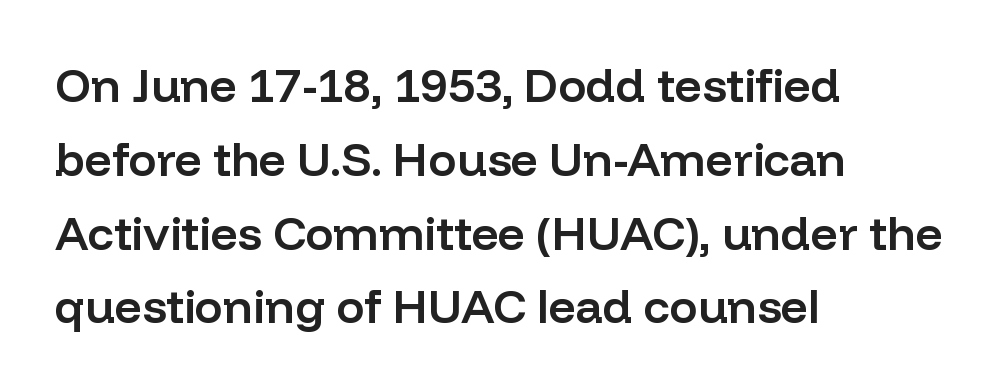
The strip under each line holds only bare page. The typesetter chose a ragged-right arrangement here. Think of a printed novel: that variable character pitch is what you see here. Italic? Not at all — the glyphs are vertical. Students, observe: this is what conventionally led text looks like. Each glyph is drawn with semibold strokes, heavier than normal yet not fully bold.
